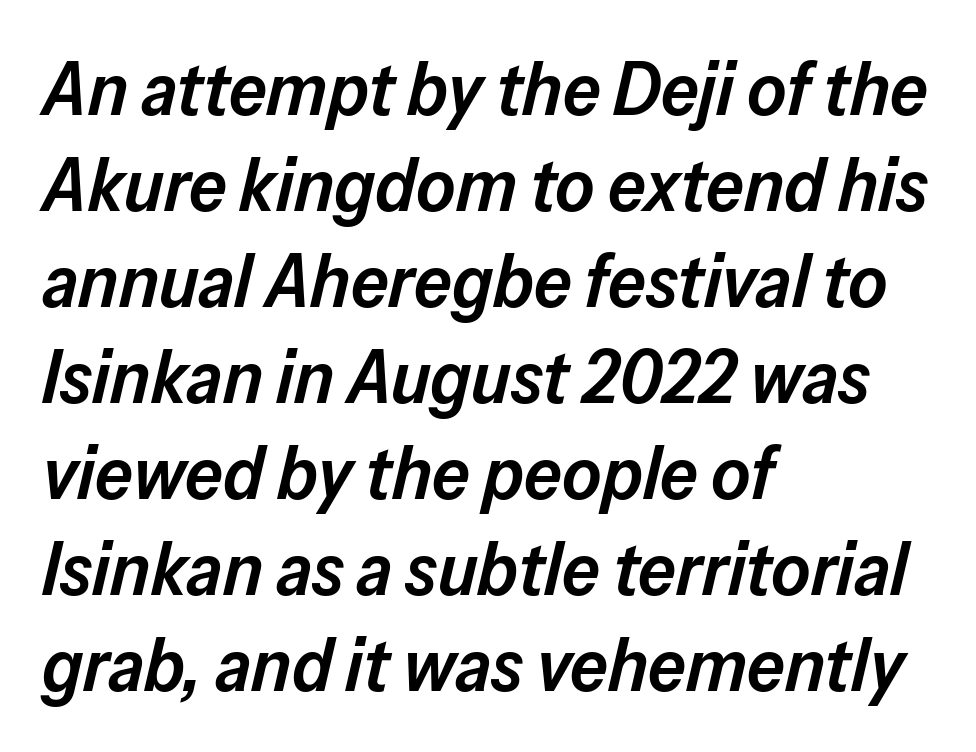
Q: Is the text bold? A: Semi-bold.
Q: Is the text italic (slanted)? A: Yes, it leans right by about 13 degrees.
Q: Is the text underlined? A: No.
Q: How is the paragraph aligned? A: Left-aligned.
Q: Is the spacing between letters normal or unusually wide? A: Normal.
Q: Is the spacing between lines tight, normal or loose? A: Normal.
Q: Width (condensed, normal, or wide)? A: Normal.
Q: Stroke contrast? A: Low.
Q: x-height? A: Medium.
Q: Monospaced? A: No.
